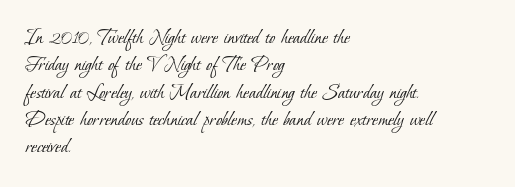
The image shows 22 px text type; set left-aligned, line spacing 1.24x, normal letter spacing, not underlined.
